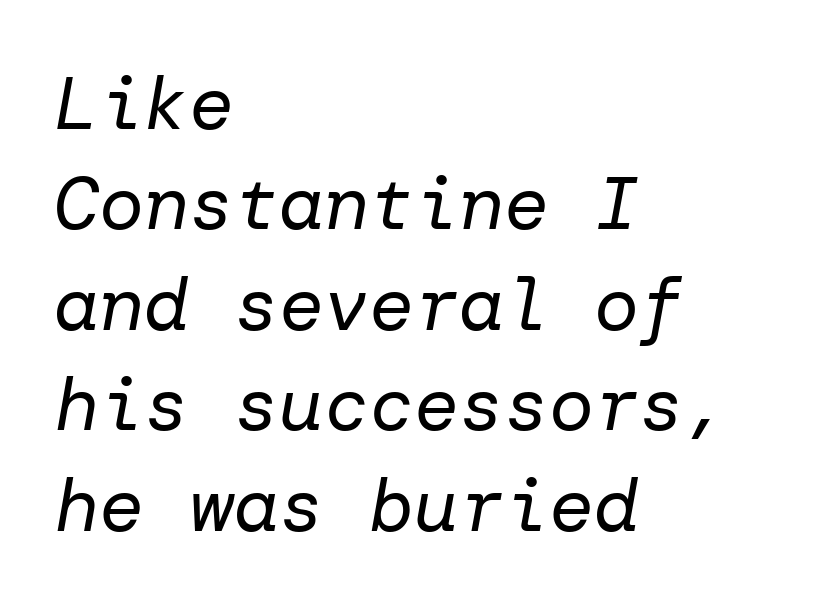
{"italic": "yes", "lean": "right", "slant_degrees": 10, "bold": "no", "weight": "regular", "width": "normal", "stroke_contrast": "low", "x_height": "medium", "underline": "no", "align": "left", "line_spacing": "normal", "line_spacing_ratio": 1.34, "letter_spacing": "normal", "letter_spacing_em": 0.0, "glyph_px": 75}
